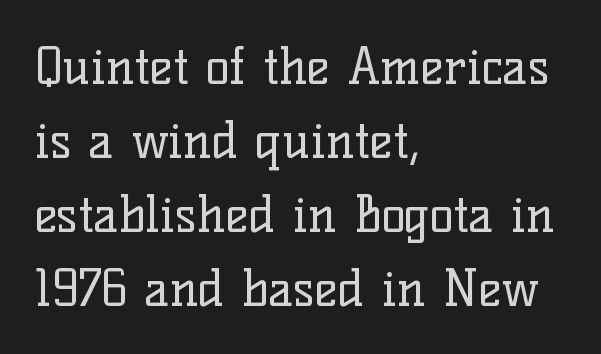
{"serif": "yes", "italic": "no", "bold": "no", "weight": "regular", "width": "normal", "stroke_contrast": "low", "x_height": "medium", "monospaced": "no", "underline": "no", "align": "left", "line_spacing": "normal", "line_spacing_ratio": 1.48, "letter_spacing": "normal", "letter_spacing_em": 0.0, "glyph_px": 50}
